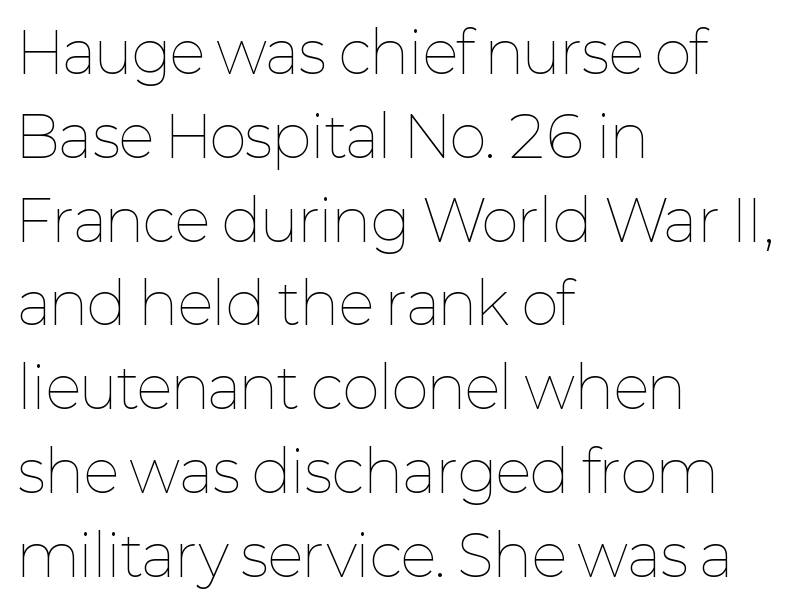
The passage shown stacks its lines at a standard gap. The space directly below the letters is spotless. Upright lettering throughout. The letters sit at their default tracking, neither squeezed nor spread. The lines in this sample share a left origin and differ only in where they stop.
